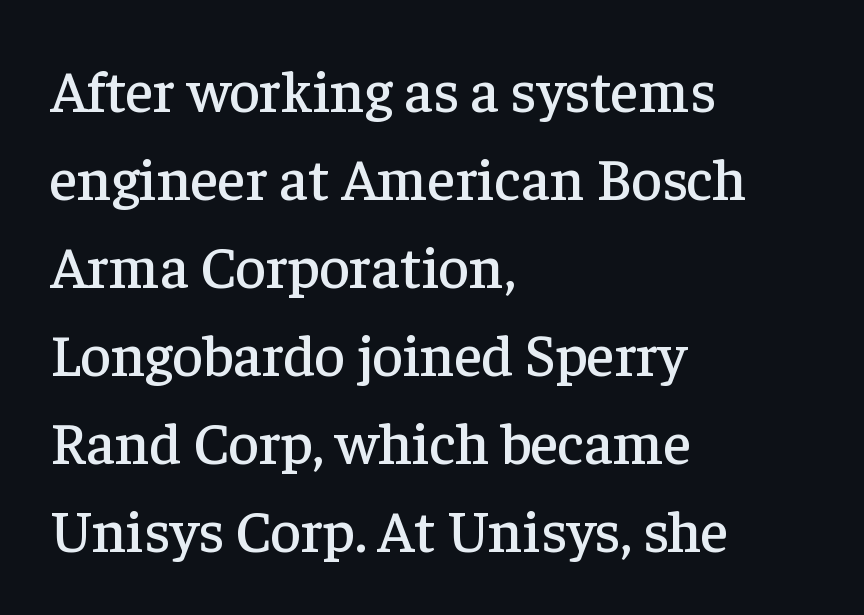
Q: Is the text italic (slanted)? A: No, it is upright.
Q: Is the typeface a serif or a sans-serif typeface? A: Serif.
Q: Is the text underlined? A: No.
Q: How is the paragraph aligned? A: Left-aligned.
Q: Is the spacing between letters normal or unusually wide? A: Normal.
Q: Is the spacing between lines tight, normal or loose? A: Normal.
Q: Width (condensed, normal, or wide)? A: Normal.
Q: Stroke contrast? A: Low.
Q: x-height? A: Medium.
Q: Monospaced? A: No.
